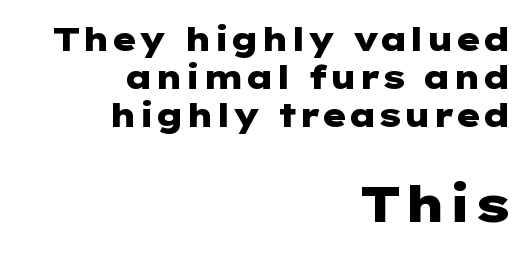
The image shows 50 px heavy, wide sans-serif type, upright; set right-aligned, tight line spacing (1.15x), normal letter spacing, not underlined; the second (bottom) block is 1.52x larger; low stroke contrast and a medium x-height.
